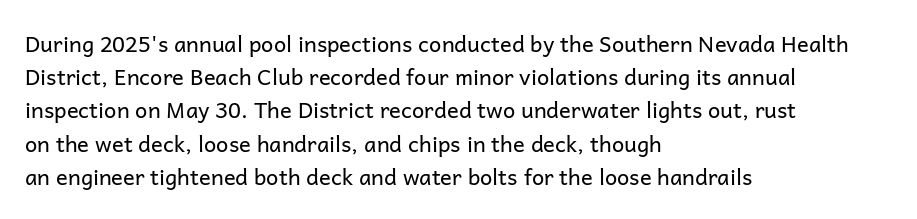
Tall strokes in this sample are plumb rather than angled. Weight: regular or lighter. Tracking value appears to be zero — textbook default spacing. The passage shown stacks its lines at a standard gap. The lines in this sample share a left origin and differ only in where they stop. Anything drawn beneath the words? Only blank space.
